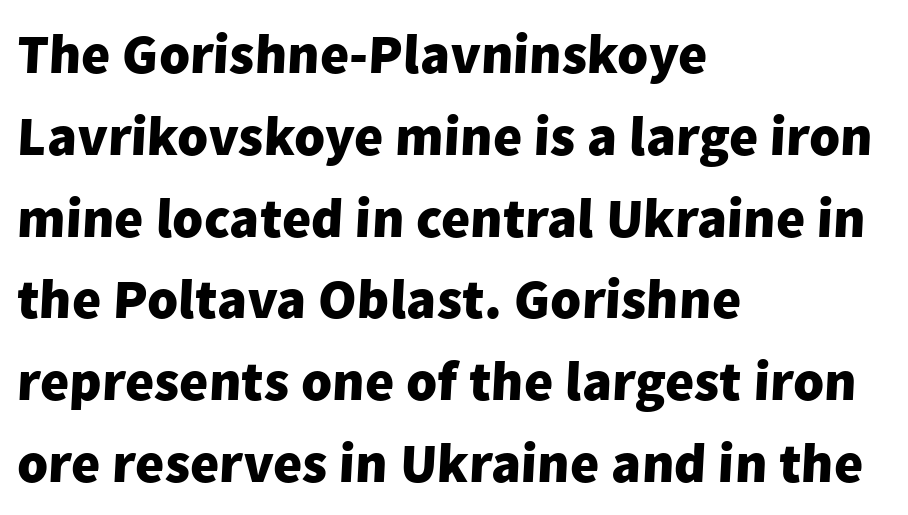
Q: Is the text bold? A: Yes.
Q: Is the typeface a serif or a sans-serif typeface? A: Sans-serif.
Q: Is the text underlined? A: No.
Q: How is the paragraph aligned? A: Left-aligned.
Q: Is the spacing between letters normal or unusually wide? A: Normal.
Q: Is the spacing between lines tight, normal or loose? A: Normal.
Q: Width (condensed, normal, or wide)? A: Normal.
Q: Stroke contrast? A: Low.
Q: x-height? A: Medium.
Q: Monospaced? A: No.
